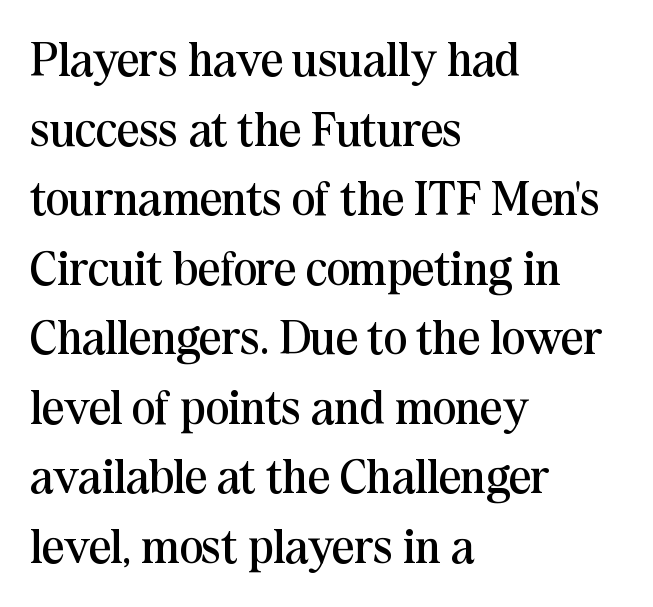
{"serif": "yes", "italic": "no", "bold": "no", "weight": "regular", "width": "normal", "stroke_contrast": "medium", "x_height": "medium", "monospaced": "no", "underline": "no", "align": "left", "line_spacing": "normal", "line_spacing_ratio": 1.42, "letter_spacing": "normal", "letter_spacing_em": 0.0, "glyph_px": 49}
